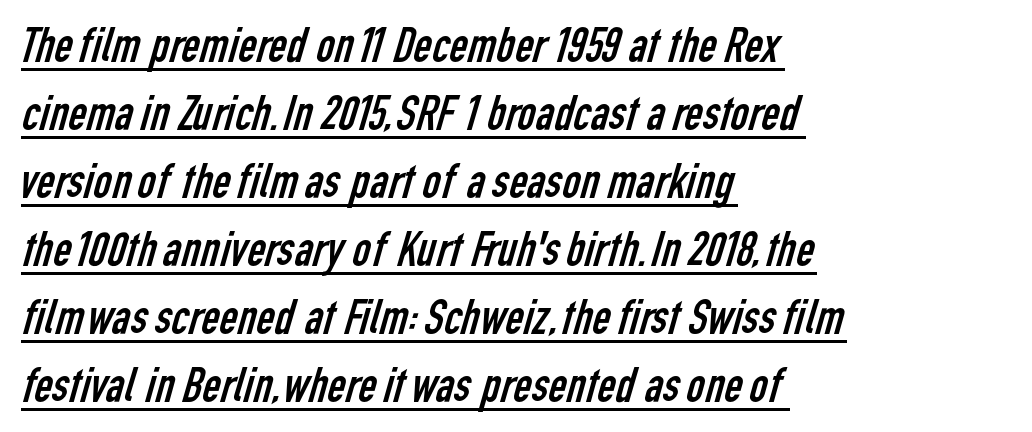
Does a line run under the words? Yes, clearly. A typesetter would call this leading conventional body-copy spacing. Weight class: somewhere from thin through regular. The passage shown is typed in a proportional face where columns would drift.
